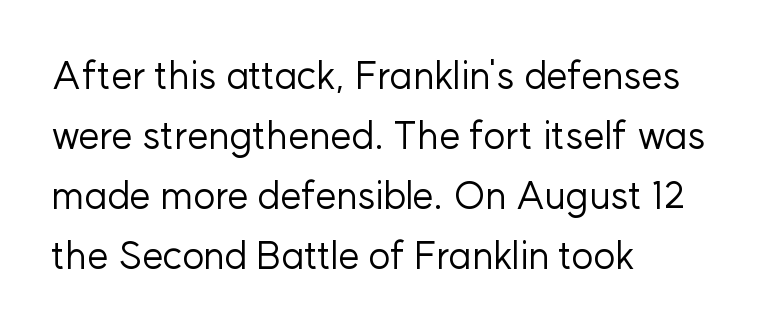
Q: Is the text bold? A: No.
Q: Is the text italic (slanted)? A: No, it is upright.
Q: Is the typeface a serif or a sans-serif typeface? A: Sans-serif.
Q: Is the text underlined? A: No.
Q: How is the paragraph aligned? A: Left-aligned.
Q: Is the spacing between letters normal or unusually wide? A: Normal.
Q: Is the spacing between lines tight, normal or loose? A: Normal.
Q: Width (condensed, normal, or wide)? A: Normal.
Q: Stroke contrast? A: Low.
Q: x-height? A: Medium.
Q: Monospaced? A: No.
